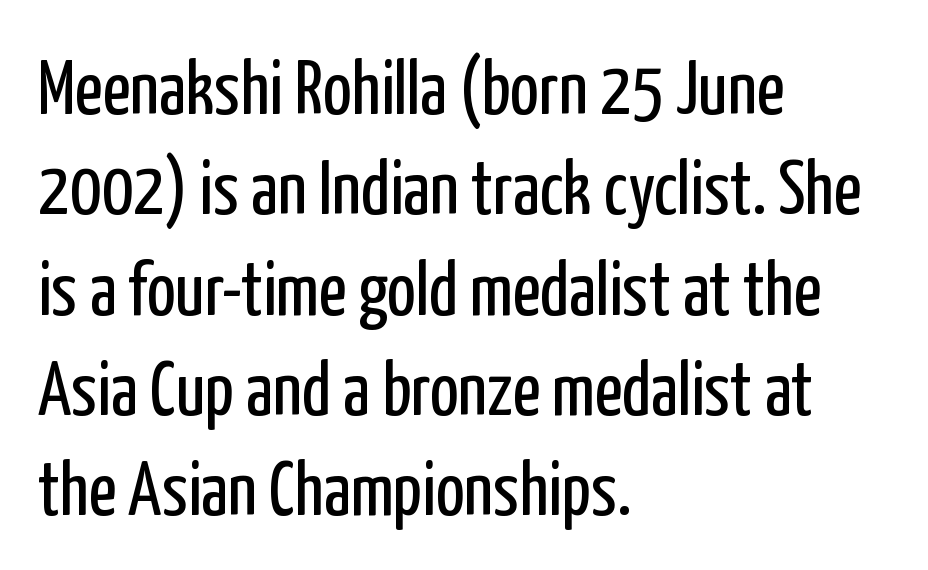
A typesetter would label this face a sans. The string is rendered with underlining switched off. A normal amount of white space separates one row of letters from the next. Is the type heavy? It reads as light-to-regular instead. Think of a printed novel: that variable character pitch is what you see here. Rendered with straight, roman letterforms.
